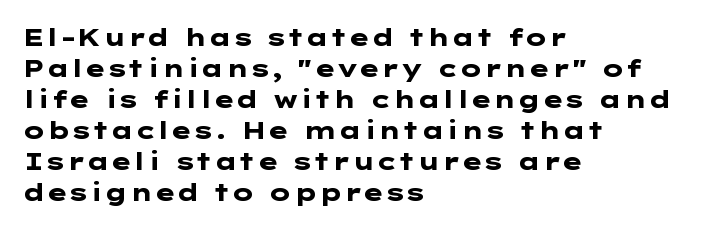
If you measured baseline to baseline, you'd find a middling distance. The specimen reads as upright at a glance. Glyph-to-glyph distance matches everyday printed text. Heavy, bold letterforms. Each row of text sits above clean, open space.
